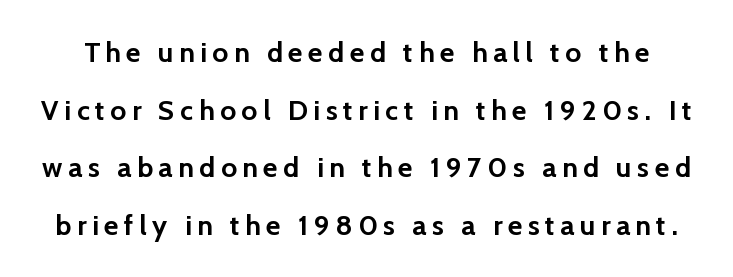
{"serif": "no", "italic": "no", "bold": "yes", "weight": "semibold", "width": "normal", "stroke_contrast": "low", "x_height": "medium", "monospaced": "no", "underline": "no", "line_spacing": "loose", "line_spacing_ratio": 2.06, "letter_spacing": "wide", "letter_spacing_em": 0.2, "glyph_px": 28}
